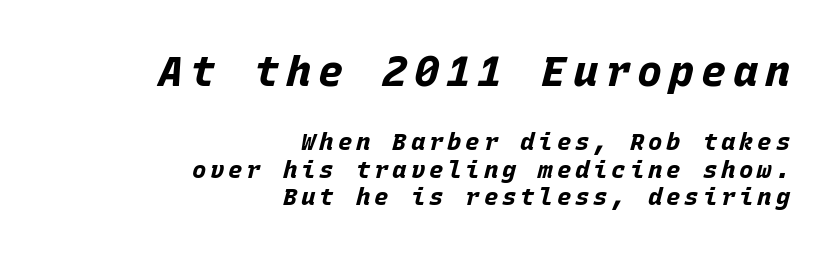
{"italic": "yes", "lean": "right", "slant_degrees": 15, "bold": "yes", "weight": "bold", "width": "normal", "stroke_contrast": "low", "x_height": "large", "monospaced": "yes", "underline": "no", "align": "right", "line_spacing": "tight", "line_spacing_ratio": 1.14, "larger_block": "first", "size_ratio": 1.75, "glyph_px": 42}
